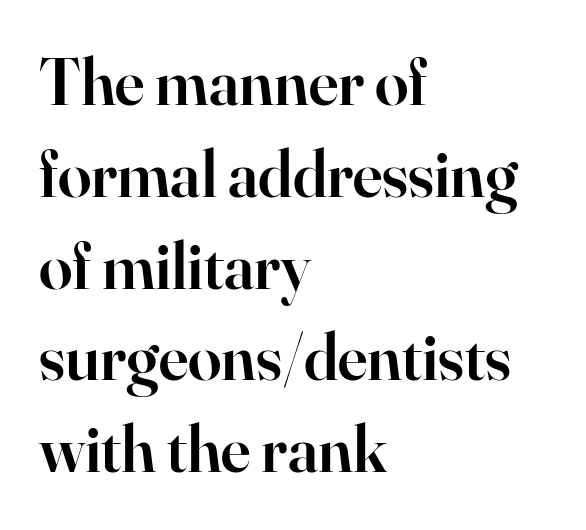
Font category for this specimen: serif. Anything drawn beneath the words? Only blank space. Each glyph is drawn with semibold strokes, heavier than normal yet not fully bold. Every stem runs plumb, perpendicular to the baseline. A normal amount of white space separates one row of letters from the next.
